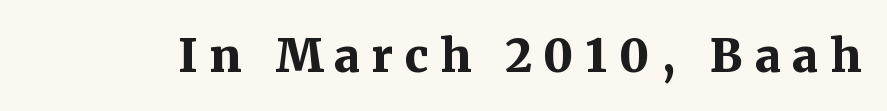
Look at the stroke-to-counter ratio: heavy, a bold. Rendered with straight, roman letterforms. Has an underline been added? It has not. The passage shown has open, widely tracked lettering throughout. This sample has the flowing, uneven cadence of proportional lettering.
